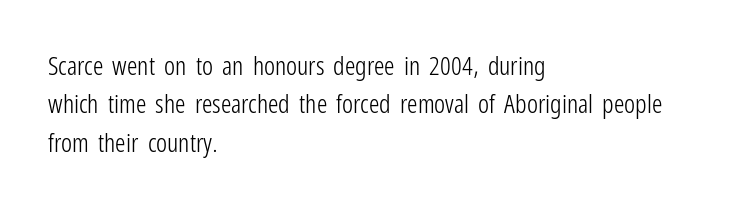
Q: Is the text bold? A: No.
Q: Is the text italic (slanted)? A: No, it is upright.
Q: Is the text underlined? A: No.
Q: How is the paragraph aligned? A: Left-aligned.
Q: Is the spacing between letters normal or unusually wide? A: Normal.
Q: Is the spacing between lines tight, normal or loose? A: Normal.
